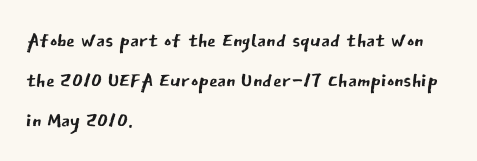
The image shows 28 px regular-weight sans-serif type, upright; set left-aligned, normal line spacing (1.42x), normal letter spacing, not underlined; low stroke contrast and a medium x-height.
